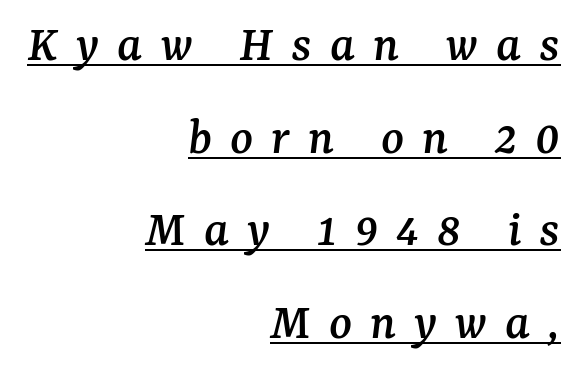
The image shows 53 px serif type, italic (leaning right); set right-aligned, line spacing 1.75x, unusually wide letter spacing (+0.34 em), underlined; medium stroke contrast and a medium x-height.
